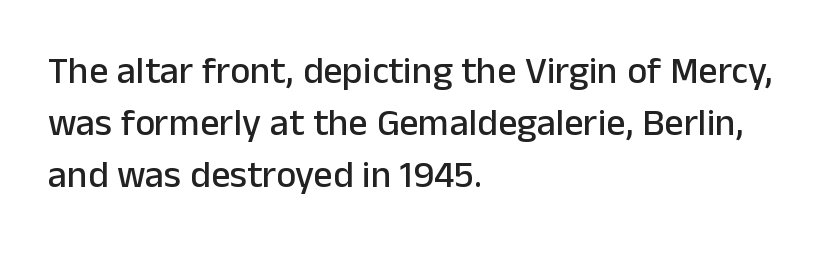
These lines sit exactly where default settings would place them. No feet cap the strokes, marking this as sans-serif type. Is there any slant? The stems are plumb. Think of a printed novel: that variable character pitch is what you see here. Students, note that the glyphs here touch the page at normal intervals. All the whitespace from short lines collects on the right.
